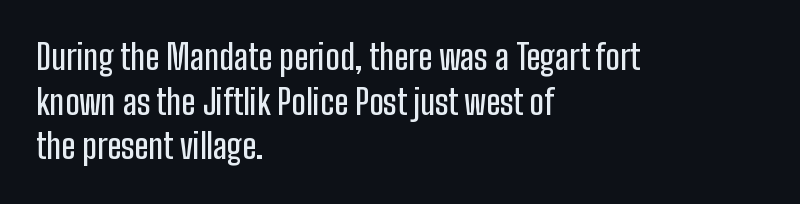
The image shows 34 px condensed sans-serif type, upright; set left-aligned, normal line spacing (1.31x), normal letter spacing, not underlined; low stroke contrast and a medium x-height.
